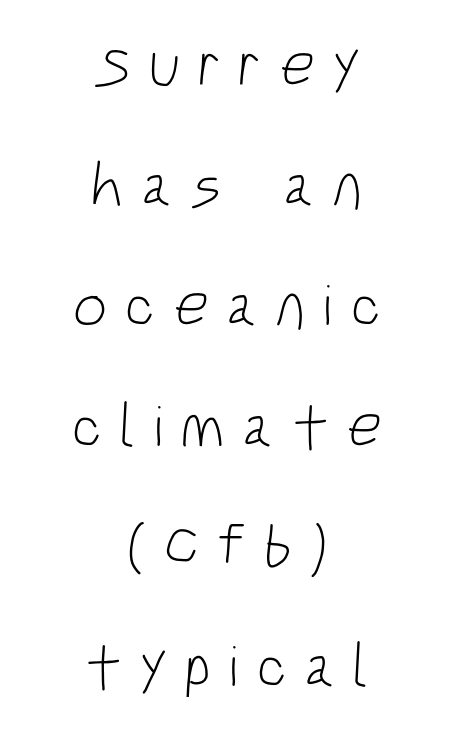
The image shows 61 px light, condensed sans-serif type; set centered, loose line spacing (1.97x), unusually wide letter spacing (+0.29 em), not underlined; low stroke contrast and a large x-height.
